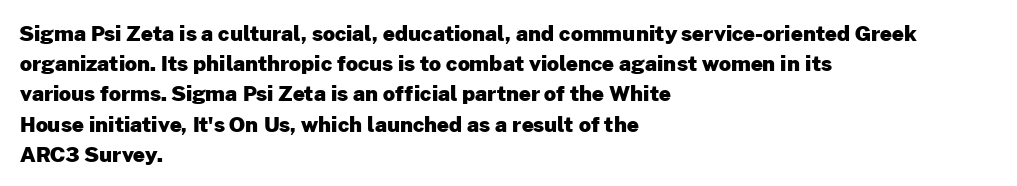
Q: Is the text bold? A: Yes.
Q: Is the text italic (slanted)? A: No, it is upright.
Q: Is the text underlined? A: No.
Q: How is the paragraph aligned? A: Left-aligned.
Q: Is the spacing between letters normal or unusually wide? A: Normal.
Q: Is the spacing between lines tight, normal or loose? A: Normal.
